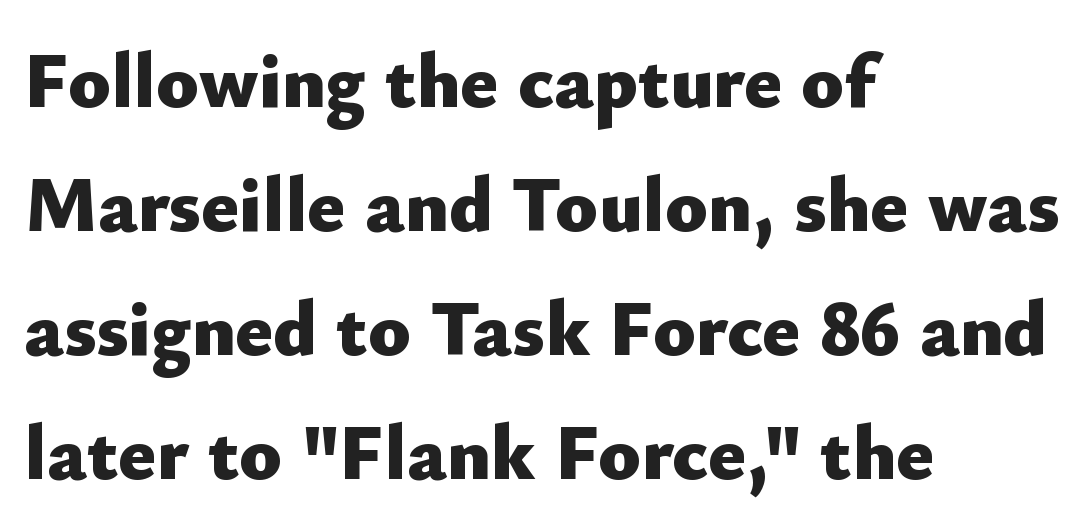
{"serif": "no", "italic": "no", "bold": "yes", "weight": "heavy", "width": "normal", "stroke_contrast": "low", "x_height": "small", "monospaced": "no", "underline": "no", "align": "left", "line_spacing": "normal", "line_spacing_ratio": 1.59, "letter_spacing": "normal", "letter_spacing_em": 0.0, "glyph_px": 78}
